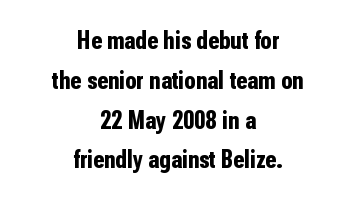
Q: Is the text bold? A: Yes.
Q: Is the text italic (slanted)? A: No, it is upright.
Q: Is the text underlined? A: No.
Q: How is the paragraph aligned? A: Centered.
Q: Is the spacing between letters normal or unusually wide? A: Normal.
Q: Is the spacing between lines tight, normal or loose? A: Normal.
